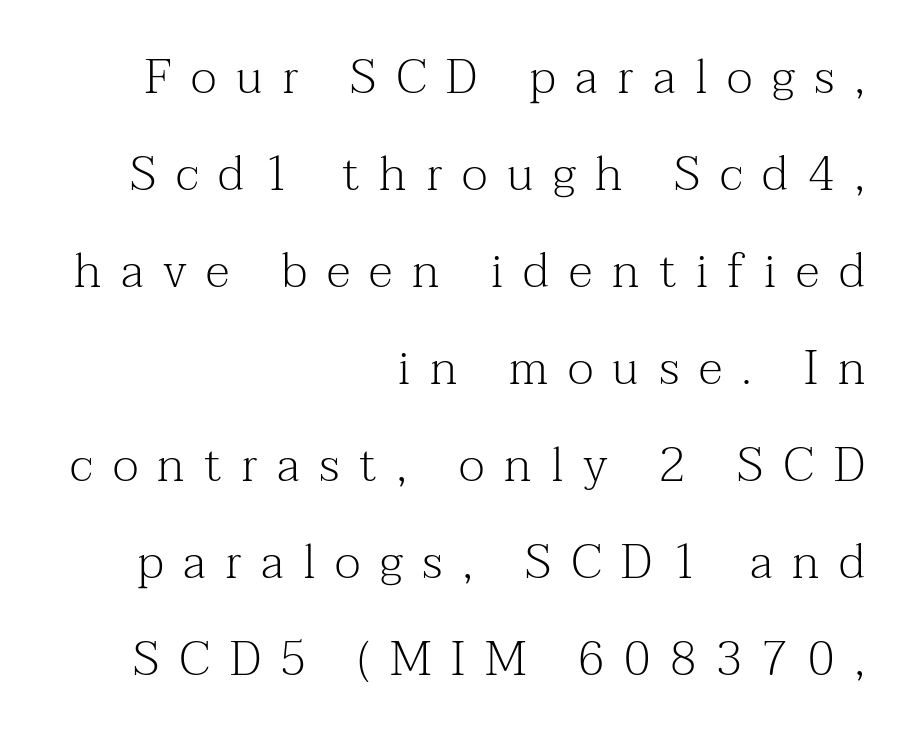
The image shows 48 px light serif type, upright; set right-aligned, loose line spacing (2.02x), unusually wide letter spacing (+0.41 em), not underlined; medium stroke contrast and a medium x-height.
